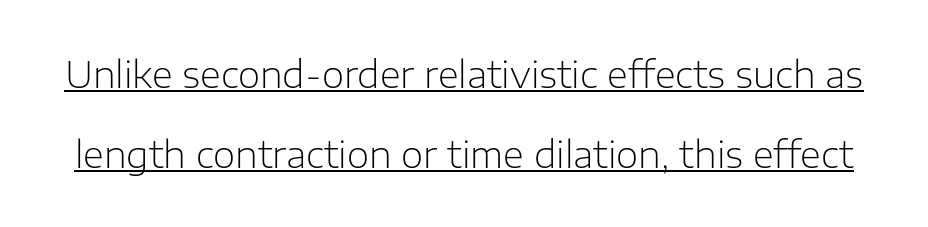
Q: Is the text bold? A: No.
Q: Is the text italic (slanted)? A: No, it is upright.
Q: Is the typeface a serif or a sans-serif typeface? A: Sans-serif.
Q: Is the text underlined? A: Yes.
Q: Is the spacing between letters normal or unusually wide? A: Normal.
Q: Is the spacing between lines tight, normal or loose? A: Loose.
Q: Width (condensed, normal, or wide)? A: Normal.
Q: Stroke contrast? A: Low.
Q: x-height? A: Medium.
Q: Monospaced? A: No.
